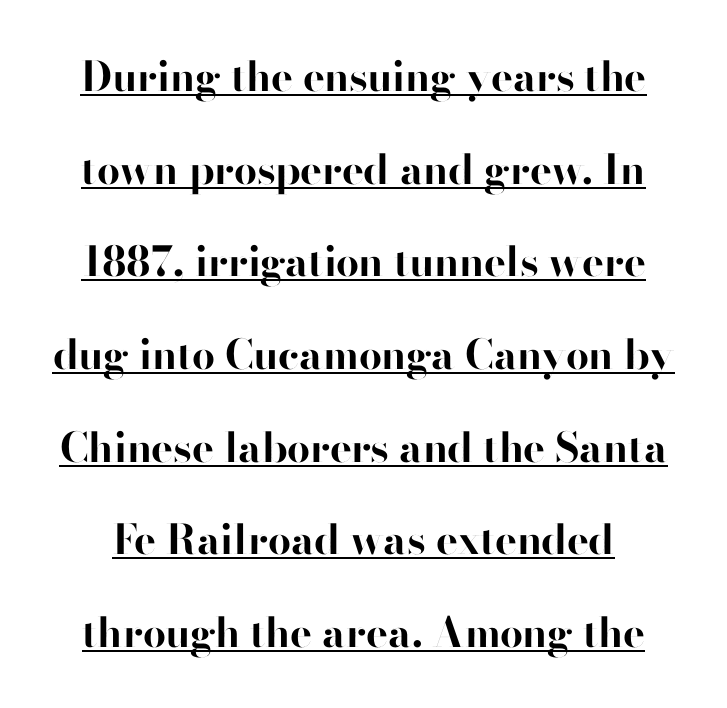
Underline: present. The passage shown has conventional tracking throughout. Here the designer chose a conventional face with non-uniform glyph widths. Regarding leading, the lines here are spaced well apart. Is the type bold? Yes — the strokes are clearly thick and heavy. The letters carry no serifs — their stems end cleanly without finishing strokes.
